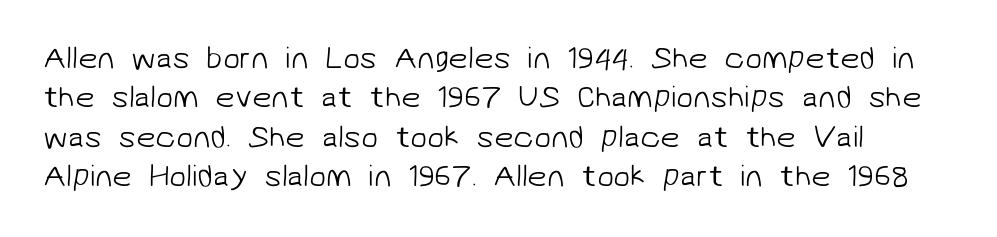
Students, note that the glyphs here touch the page at normal intervals. Anything drawn beneath the words? Only blank space. What kind of face is this? One without serifs — a sans. The strokes carry an ordinary text weight at most. What's the leading like? Ordinary, nothing unusual.
